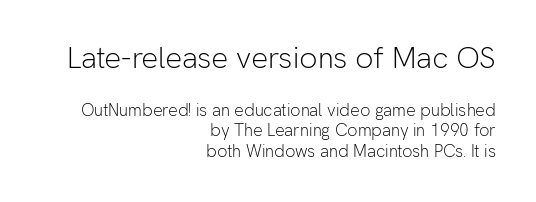
{"serif": "no", "italic": "no", "bold": "no", "weight": "light", "width": "normal", "stroke_contrast": "low", "x_height": "medium", "monospaced": "no", "underline": "no", "align": "right", "line_spacing_ratio": 1.2, "letter_spacing": "normal", "letter_spacing_em": 0.0, "larger_block": "first", "size_ratio": 1.76, "glyph_px": 30}
